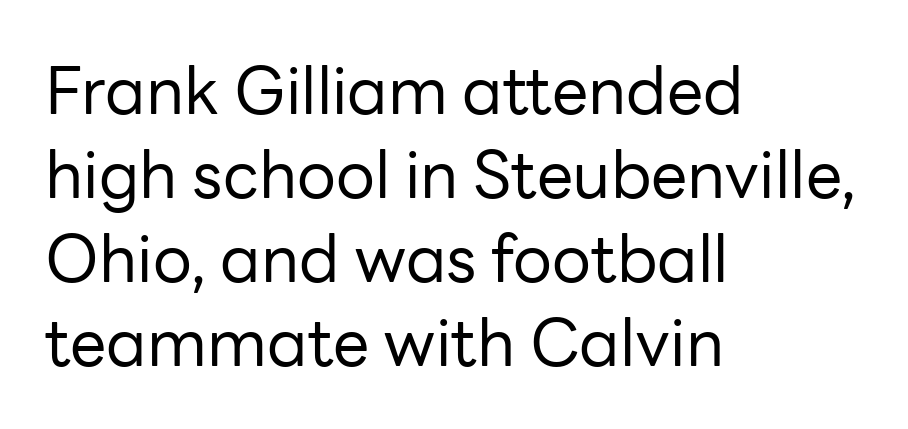
{"serif": "no", "italic": "no", "bold": "no", "weight": "regular", "width": "normal", "stroke_contrast": "low", "x_height": "medium", "monospaced": "no", "underline": "no", "align": "left", "line_spacing": "normal", "line_spacing_ratio": 1.29, "letter_spacing": "normal", "letter_spacing_em": 0.0, "glyph_px": 65}
